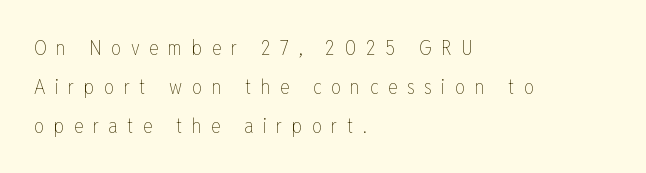
The image shows 20 px text type, upright; set left-aligned, loose line spacing (1.94x), unusually wide letter spacing (+0.48 em), not underlined.
